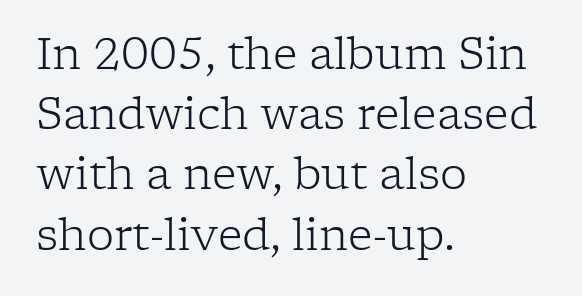
The image shows 43 px light serif type, upright; set left-aligned, normal line spacing (1.4x), normal letter spacing, not underlined; low stroke contrast and a medium x-height.
